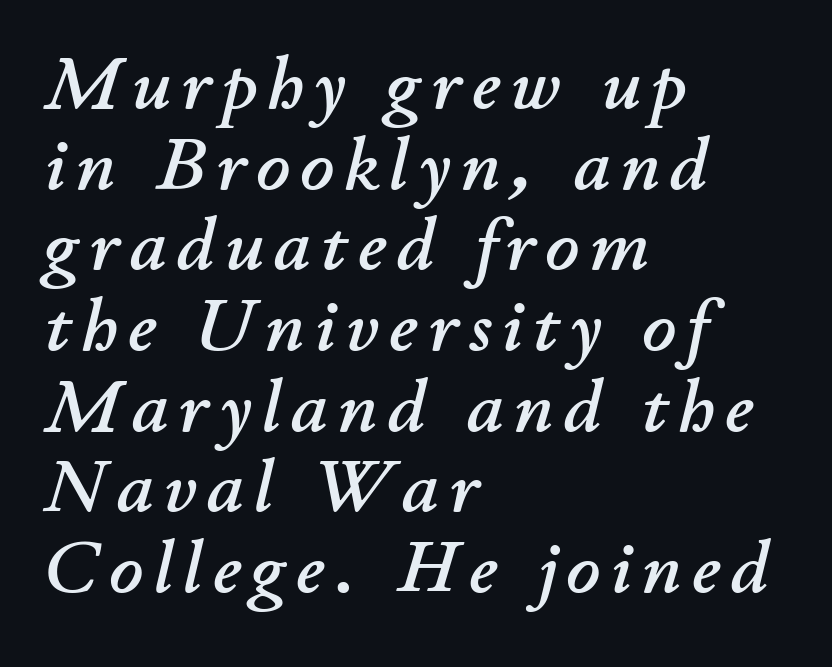
Q: Is the text italic (slanted)? A: Yes, it leans right by about 11 degrees.
Q: Is the text underlined? A: No.
Q: How is the paragraph aligned? A: Left-aligned.
Q: Is the spacing between lines tight, normal or loose? A: Tight.
Q: Width (condensed, normal, or wide)? A: Normal.
Q: Stroke contrast? A: Low.
Q: x-height? A: Small.
Q: Monospaced? A: No.
